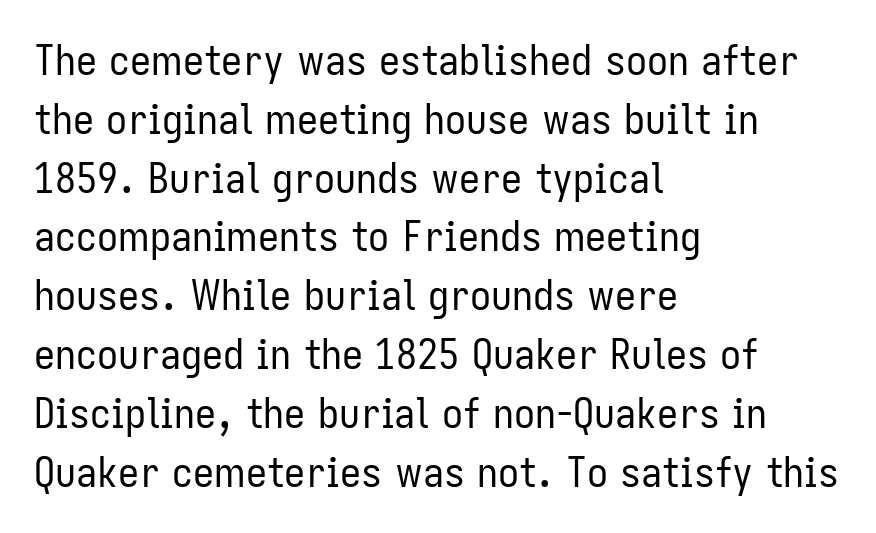
The cut favours lightness, reaching ordinary text weight at its darkest. Which margin do the lines hug? The left one — the right edge is uneven. A bare baseline throughout the passage. Caption: standard tracking, unaltered. Vertically, the passage feels balanced, rows spaced as you'd expect.
